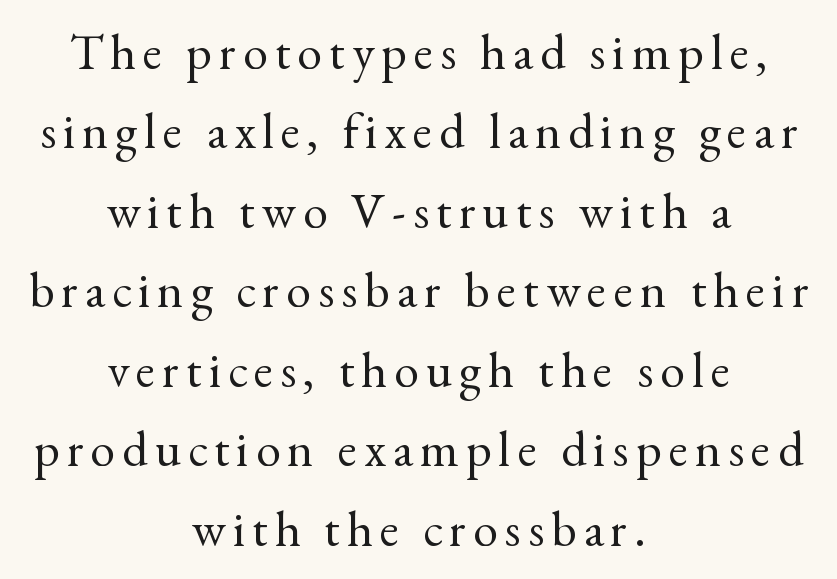
Descender tails drop into unmarked territory. Do the characters align in a grid? No, the font is proportional. The vertical gap from one line to the next is medium. Ascenders rise straight up at ninety degrees. Unbolded letterforms with no extra heft. Layout note: lines centered.
